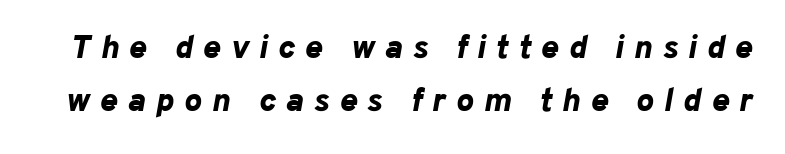
The image shows 33 px bold type, italic (leaning right); set normal line spacing (1.62x), unusually wide letter spacing (+0.31 em), not underlined; low stroke contrast and a medium x-height.
